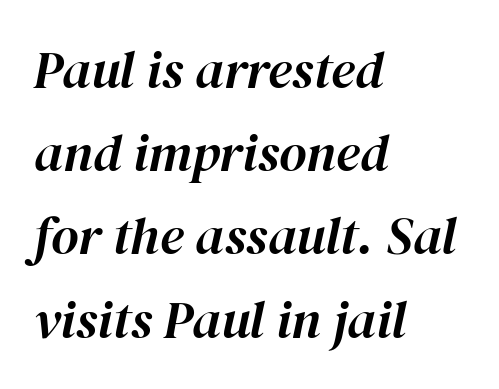
The image shows 53 px text type, italic (leaning right); set left-aligned, normal line spacing (1.57x), normal letter spacing, not underlined; high stroke contrast and a medium x-height.
